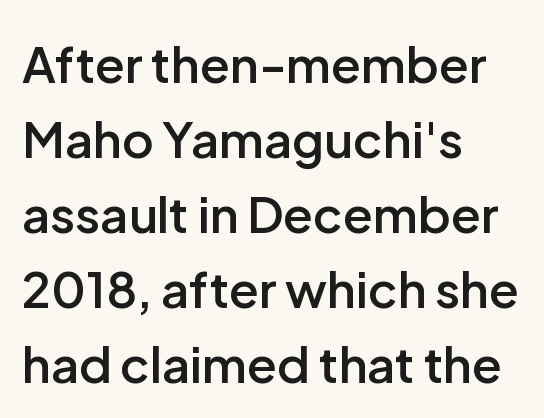
Q: Is the text bold? A: Semi-bold.
Q: Is the text italic (slanted)? A: No, it is upright.
Q: Is the typeface a serif or a sans-serif typeface? A: Sans-serif.
Q: Is the text underlined? A: No.
Q: How is the paragraph aligned? A: Left-aligned.
Q: Is the spacing between letters normal or unusually wide? A: Normal.
Q: Is the spacing between lines tight, normal or loose? A: Normal.
Q: Width (condensed, normal, or wide)? A: Normal.
Q: Stroke contrast? A: Low.
Q: x-height? A: Medium.
Q: Monospaced? A: No.
